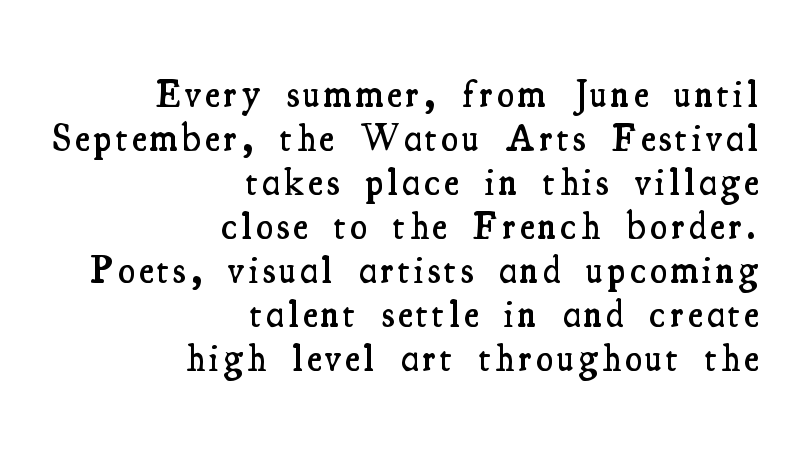
{"serif": "yes", "italic": "no", "bold": "semi", "weight": "semibold", "width": "condensed", "stroke_contrast": "medium", "x_height": "small", "monospaced": "no", "underline": "no", "align": "right", "line_spacing": "tight", "line_spacing_ratio": 1.13, "glyph_px": 39}
